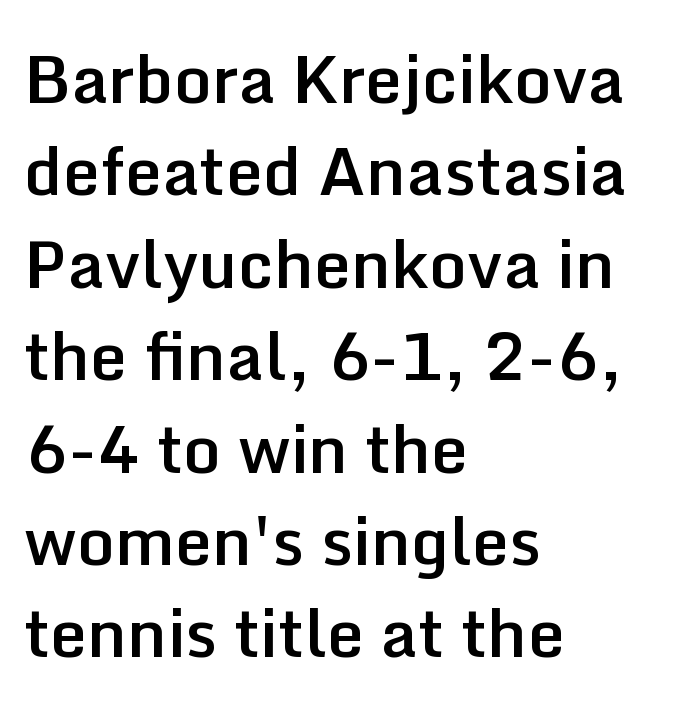
The image shows 66 px semibold sans-serif type, upright; set left-aligned, normal line spacing (1.4x), normal letter spacing, not underlined; low stroke contrast and a medium x-height.
